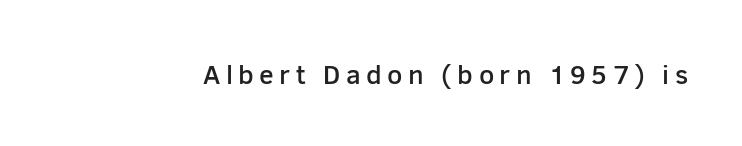
{"italic": "no", "bold": "semi", "underline": "no", "letter_spacing": "wide", "letter_spacing_em": 0.2, "glyph_px": 27}
